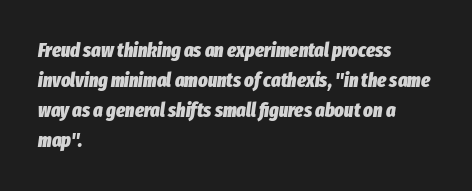
The image shows 20 px bold type, italic (leaning right); set left-aligned, normal line spacing (1.5x), normal letter spacing, not underlined.
